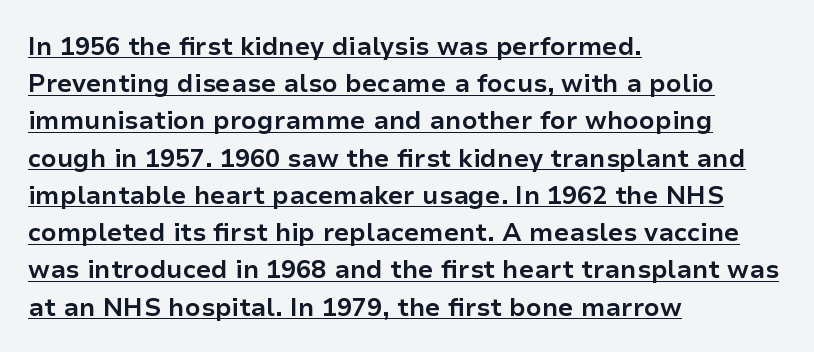
{"italic": "no", "bold": "yes", "underline": "yes", "align": "left", "line_spacing": "normal", "line_spacing_ratio": 1.49, "letter_spacing": "normal", "letter_spacing_em": 0.0, "glyph_px": 25}
